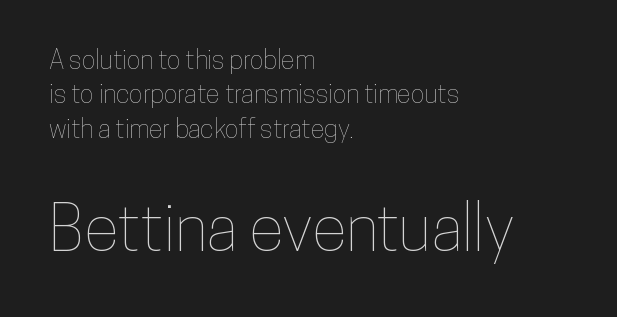
{"italic": "no", "width": "condensed", "stroke_contrast": "low", "x_height": "medium", "monospaced": "no", "underline": "no", "align": "left", "line_spacing": "normal", "line_spacing_ratio": 1.32, "letter_spacing": "normal", "letter_spacing_em": 0.0, "larger_block": "second", "size_ratio": 2.46, "glyph_px": 64}
